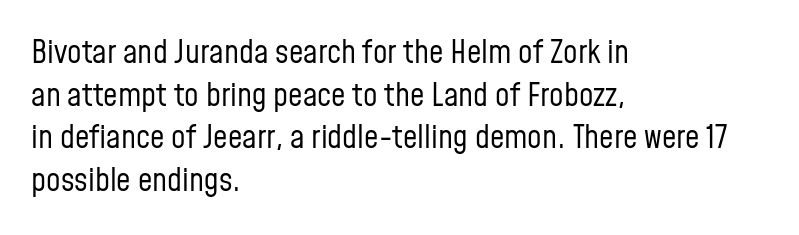
Q: Is the text bold? A: No.
Q: Is the text italic (slanted)? A: No, it is upright.
Q: Is the typeface a serif or a sans-serif typeface? A: Sans-serif.
Q: Is the text underlined? A: No.
Q: How is the paragraph aligned? A: Left-aligned.
Q: Is the spacing between letters normal or unusually wide? A: Normal.
Q: Is the spacing between lines tight, normal or loose? A: Normal.
Q: Width (condensed, normal, or wide)? A: Condensed.
Q: Stroke contrast? A: Low.
Q: x-height? A: Medium.
Q: Monospaced? A: No.
